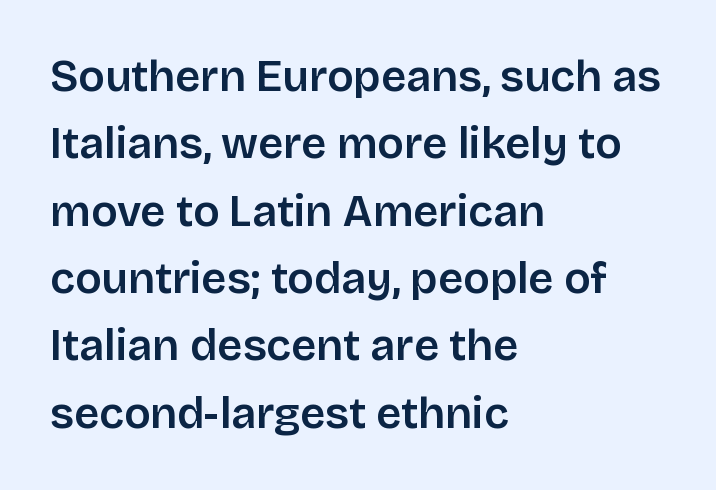
Q: Is the text italic (slanted)? A: No, it is upright.
Q: Is the typeface a serif or a sans-serif typeface? A: Sans-serif.
Q: Is the text underlined? A: No.
Q: How is the paragraph aligned? A: Left-aligned.
Q: Is the spacing between letters normal or unusually wide? A: Normal.
Q: Is the spacing between lines tight, normal or loose? A: Normal.
Q: Width (condensed, normal, or wide)? A: Normal.
Q: Stroke contrast? A: Low.
Q: x-height? A: Large.
Q: Monospaced? A: No.
